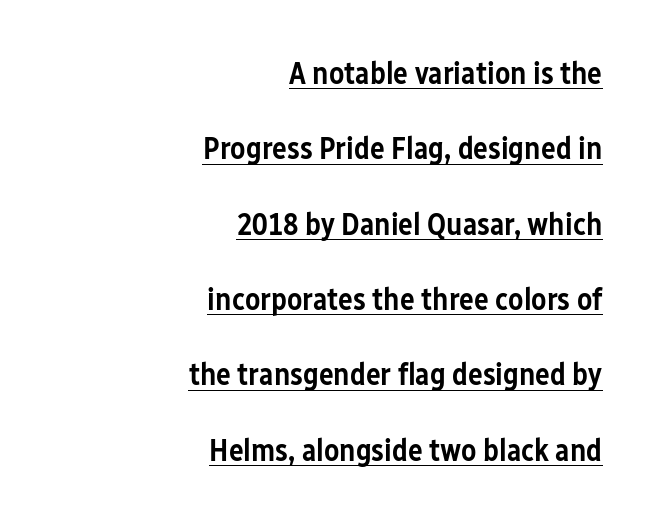
The glyphs have the mass of a demibold cut, below bold. Each line of the rendering has a horizontal stroke beneath the glyphs. No extra tracking has been applied to these lines. Quick note: interline space is abundant.
